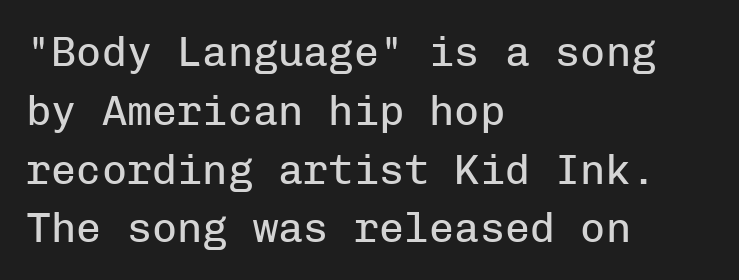
The image shows 42 px regular-weight sans-serif type, upright, monospaced; set left-aligned, normal line spacing (1.4x), normal letter spacing, not underlined; low stroke contrast and a medium x-height.
